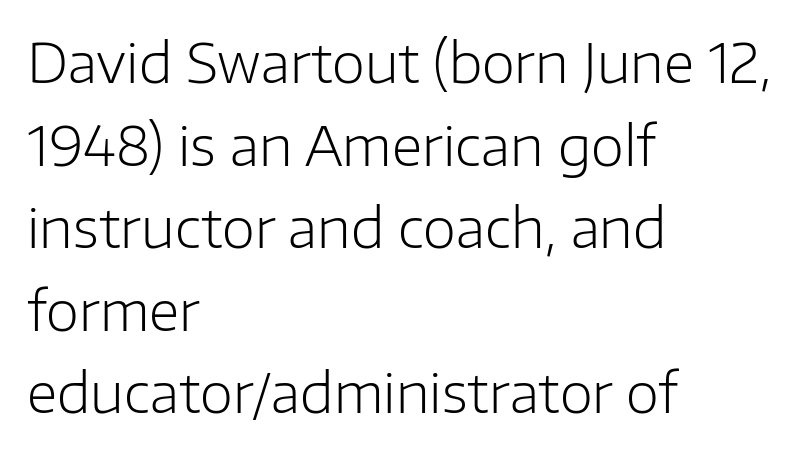
Left-aligned paragraph, ragged on the right. Bold? No — there's no thickening of the strokes. Baseline-to-baseline distance is the conventional proportion of letter height. You could not count columns in this text — the font is proportionally spaced. Rule under the text: the space is simply empty. Font category for this specimen: sans-serif.
